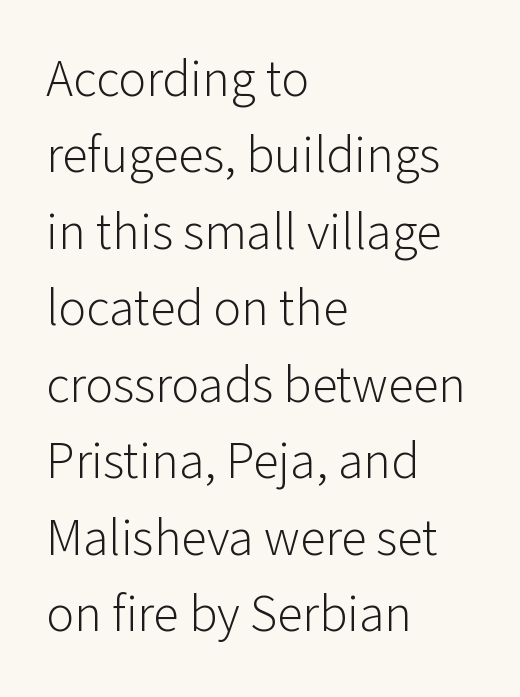
The image shows 52 px light sans-serif type, upright; set left-aligned, normal line spacing (1.47x), normal letter spacing, not underlined; low stroke contrast and a medium x-height.
